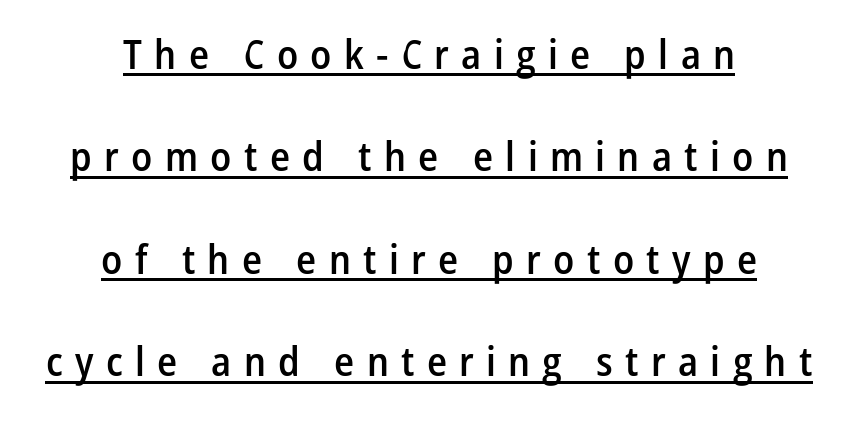
The image shows 41 px semibold, condensed sans-serif type, upright; set centered, loose line spacing (2.5x), unusually wide letter spacing (+0.3 em), underlined; low stroke contrast and a medium x-height.
